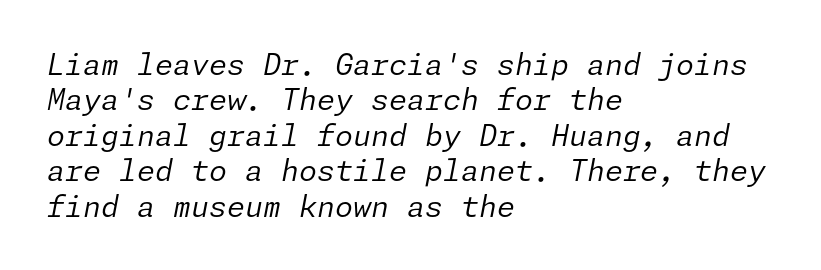
Q: Is the text bold? A: No.
Q: Is the text italic (slanted)? A: Yes, it leans right by about 11 degrees.
Q: Is the text underlined? A: No.
Q: How is the paragraph aligned? A: Left-aligned.
Q: Is the spacing between letters normal or unusually wide? A: Normal.
Q: Width (condensed, normal, or wide)? A: Normal.
Q: Stroke contrast? A: Low.
Q: x-height? A: Medium.
